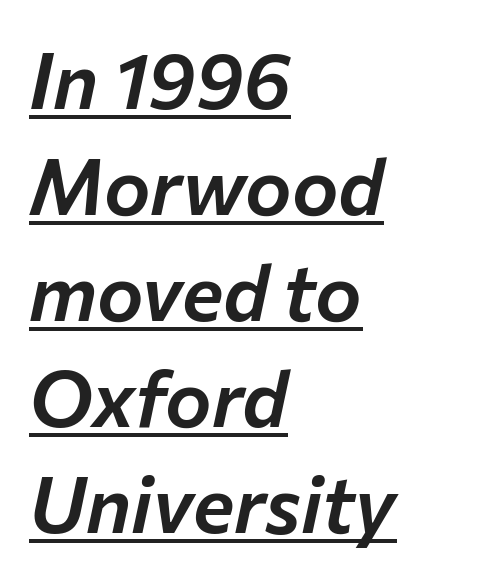
The image shows 78 px text type, italic (leaning right); set left-aligned, normal line spacing (1.36x), normal letter spacing, underlined; low stroke contrast and a medium x-height.
